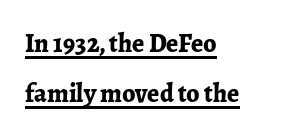
Q: Is the text bold? A: Yes.
Q: Is the text italic (slanted)? A: No, it is upright.
Q: Is the text underlined? A: Yes.
Q: How is the paragraph aligned? A: Left-aligned.
Q: Is the spacing between letters normal or unusually wide? A: Normal.
Q: Is the spacing between lines tight, normal or loose? A: Loose.
